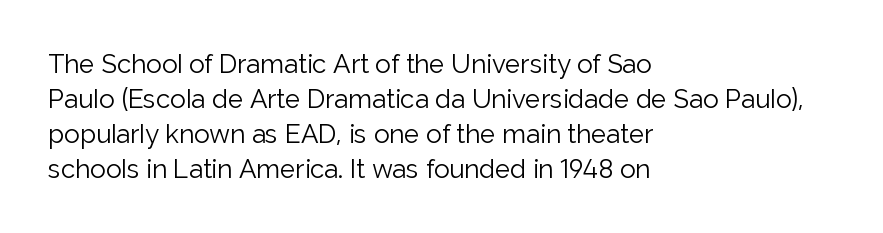
The image shows 26 px text type, upright; set left-aligned, normal line spacing (1.34x), normal letter spacing, not underlined.
